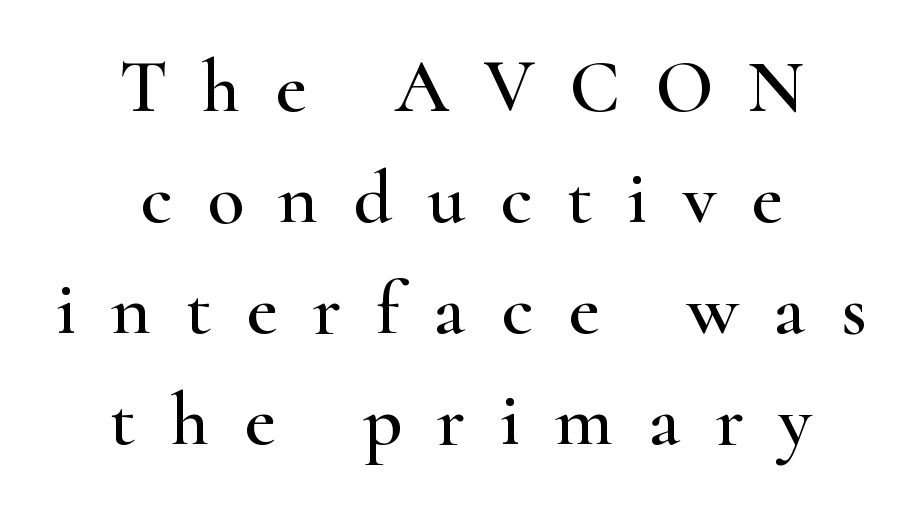
The image shows 76 px wide serif type, upright; set centered, normal line spacing (1.46x), unusually wide letter spacing (+0.46 em), not underlined; high stroke contrast and a small x-height.
